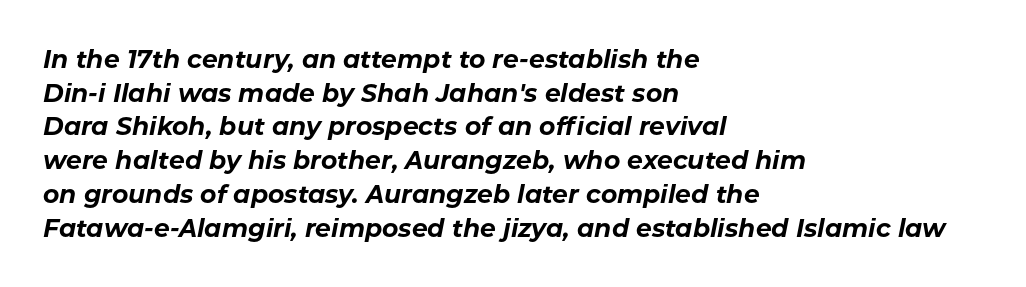
These lines were composed using italics. Evenly set lines give the paragraph a standard silhouette. The area under the type is left untouched. Standard letterfit; no display-style spreading of the glyphs. Heft: maximum for text — a bold. Horizontal alignment here is leftward, the default for most running prose.
